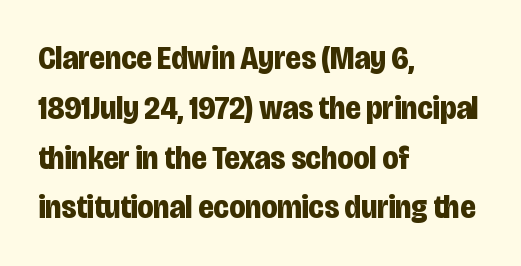
{"serif": "no", "italic": "no", "bold": "yes", "weight": "bold", "width": "condensed", "stroke_contrast": "low", "x_height": "large", "monospaced": "no", "underline": "no", "align": "left", "line_spacing": "normal", "line_spacing_ratio": 1.51, "letter_spacing": "normal", "letter_spacing_em": 0.0, "glyph_px": 33}
